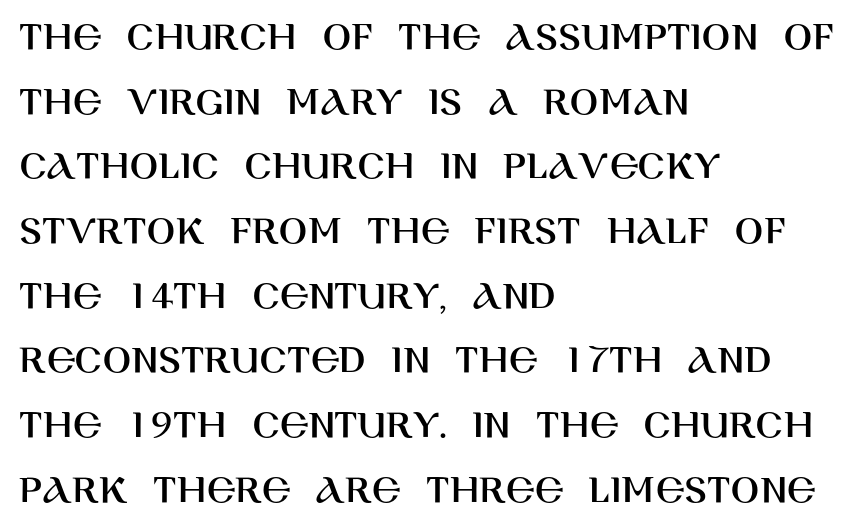
This sample uses a sans-serif face. The letters advance in unequal steps, a hallmark of proportional type. The letters sit at their default tracking, neither squeezed nor spread. The specimen omits any rule beneath the text block's lines. The rendering anchors every line to the left-hand side.
